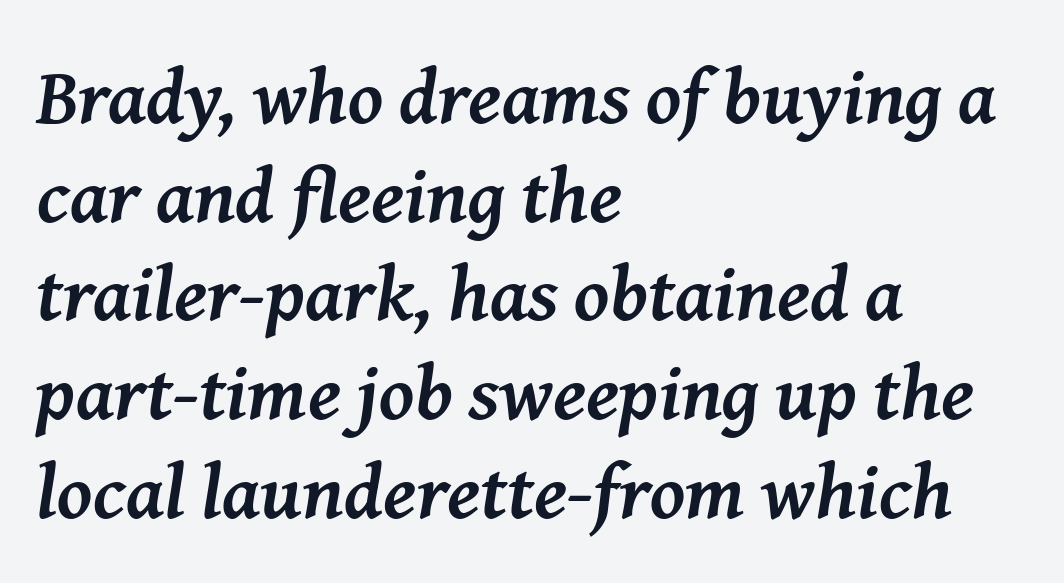
{"serif": "yes", "italic": "yes", "lean": "right", "slant_degrees": 8, "bold": "yes", "weight": "semibold", "width": "normal", "stroke_contrast": "medium", "x_height": "medium", "monospaced": "no", "underline": "no", "align": "left", "line_spacing": "normal", "line_spacing_ratio": 1.25, "letter_spacing": "normal", "letter_spacing_em": 0.0, "glyph_px": 79}
